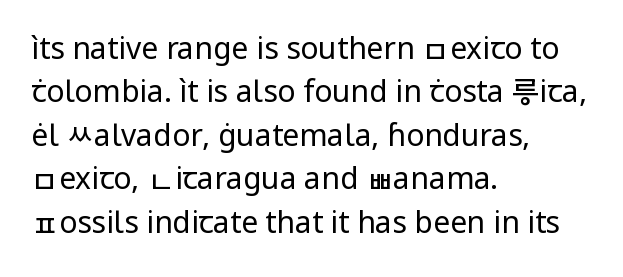
Q: Is the text bold? A: No.
Q: Is the text italic (slanted)? A: No, it is upright.
Q: Is the typeface a serif or a sans-serif typeface? A: Sans-serif.
Q: Is the text underlined? A: No.
Q: How is the paragraph aligned? A: Left-aligned.
Q: Is the spacing between letters normal or unusually wide? A: Normal.
Q: Is the spacing between lines tight, normal or loose? A: Normal.
Q: Width (condensed, normal, or wide)? A: Normal.
Q: Stroke contrast? A: Low.
Q: x-height? A: Medium.
Q: Monospaced? A: No.
